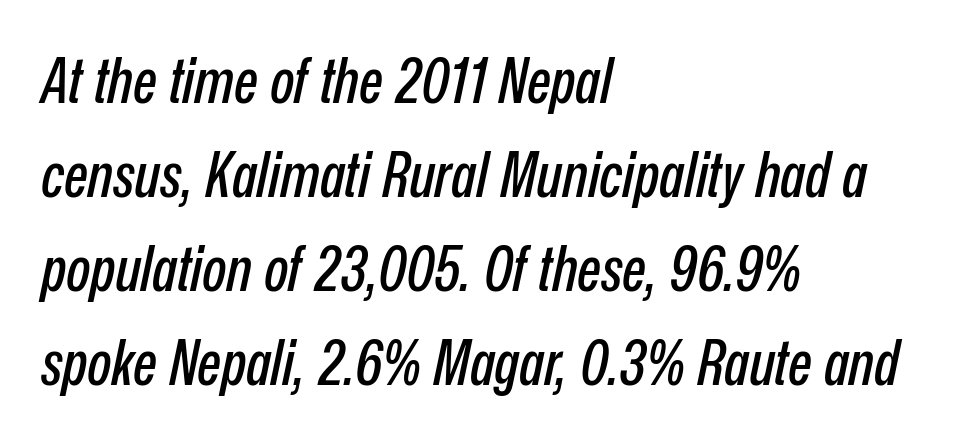
{"italic": "yes", "lean": "right", "slant_degrees": 12, "width": "condensed", "stroke_contrast": "low", "x_height": "medium", "monospaced": "no", "underline": "no", "align": "left", "line_spacing": "normal", "line_spacing_ratio": 1.49, "letter_spacing": "normal", "letter_spacing_em": 0.0, "glyph_px": 63}
